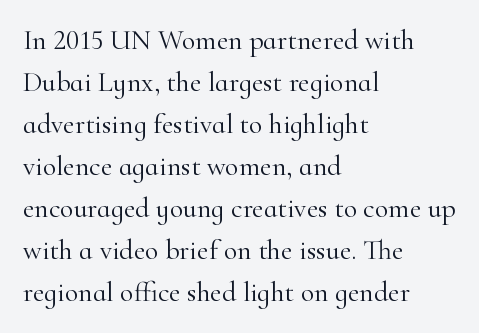
Descender tails drop into unmarked territory. How are the letters spaced? Ordinarily, with no added tracking. Posture: upright roman. Each new line begins a customary step beneath the previous one. Here the designer chose a conventional face with non-uniform glyph widths.
